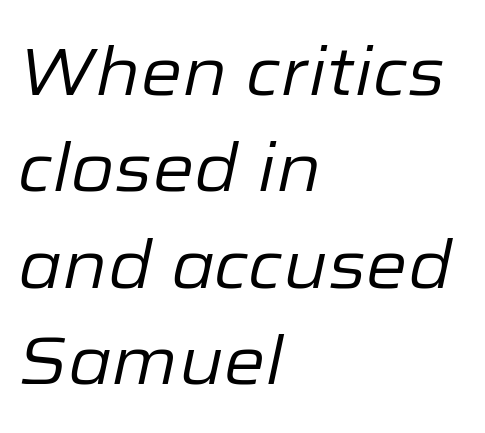
Q: Is the text bold? A: No.
Q: Is the text italic (slanted)? A: Yes, it leans right by about 12 degrees.
Q: Is the text underlined? A: No.
Q: How is the paragraph aligned? A: Left-aligned.
Q: Is the spacing between letters normal or unusually wide? A: Normal.
Q: Is the spacing between lines tight, normal or loose? A: Normal.
Q: Width (condensed, normal, or wide)? A: Normal.
Q: Stroke contrast? A: Low.
Q: x-height? A: Medium.
Q: Monospaced? A: No.
